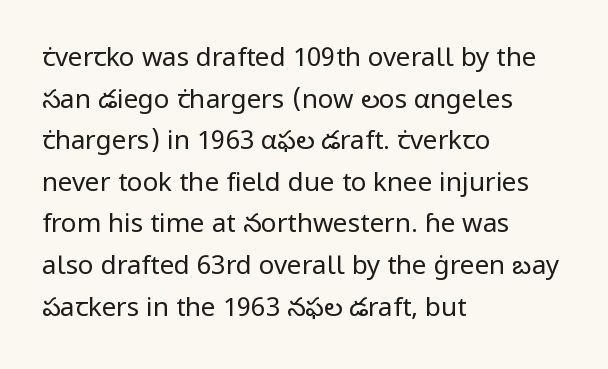
The image shows 26 px text type, upright; set left-aligned, normal line spacing (1.6x), normal letter spacing, not underlined.
